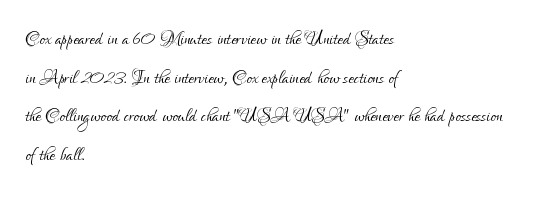
Q: Is the text bold? A: No.
Q: Is the text italic (slanted)? A: Yes.
Q: Is the text underlined? A: No.
Q: How is the paragraph aligned? A: Left-aligned.
Q: Is the spacing between letters normal or unusually wide? A: Normal.
Q: Is the spacing between lines tight, normal or loose? A: Normal.
